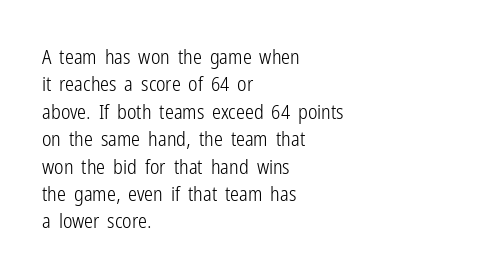
Caption: standard tracking, unaltered. Alignment: flush left. Line spacing here is normal. Weight: not bold — regular or lighter.
